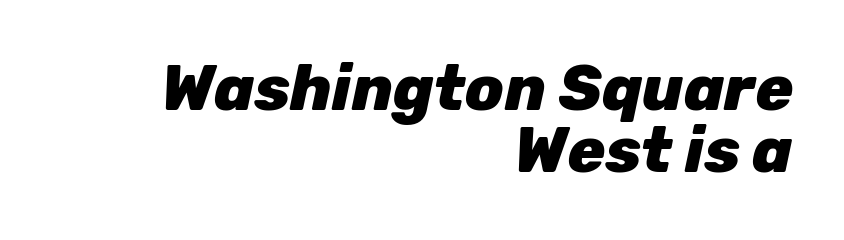
Q: Is the text bold? A: Yes.
Q: Is the text italic (slanted)? A: Yes, it leans right by about 12 degrees.
Q: Is the text underlined? A: No.
Q: How is the paragraph aligned? A: Right-aligned.
Q: Is the spacing between letters normal or unusually wide? A: Normal.
Q: Is the spacing between lines tight, normal or loose? A: Tight.
Q: Width (condensed, normal, or wide)? A: Normal.
Q: Stroke contrast? A: Low.
Q: x-height? A: Medium.
Q: Monospaced? A: No.
